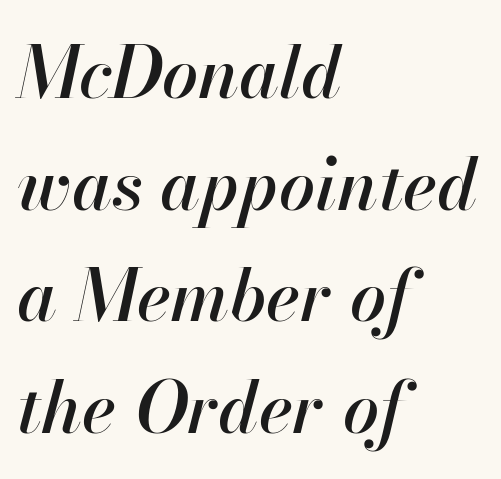
All the whitespace from short lines collects on the right. The rendering uses a moderate line-height, typical for paragraphs. No extra tracking has been applied to these lines. The specimen omits any rule beneath the text block's lines. Spacing verdict: proportional, widths tailored to each character. An italicized treatment has been applied to the whole sample.
